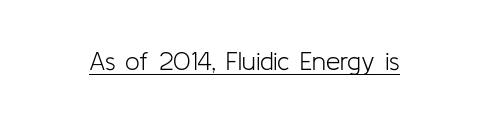
Q: Is the text bold? A: No.
Q: Is the text italic (slanted)? A: No, it is upright.
Q: Is the text underlined? A: Yes.
Q: Is the spacing between letters normal or unusually wide? A: Normal.
